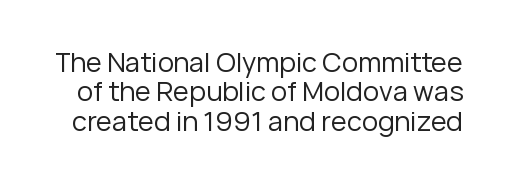
The passage shown has conventional tracking throughout. The letterforms sit at book weight or below. Interline gaps are noticeably narrow in this sample. Vertical strokes here are truly vertical. Decoration check: the copy has no underline.
